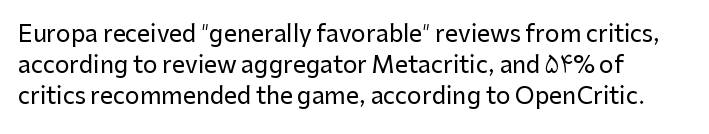
{"italic": "no", "underline": "no", "align": "left", "line_spacing": "normal", "line_spacing_ratio": 1.34, "letter_spacing": "normal", "letter_spacing_em": 0.0, "glyph_px": 23}
